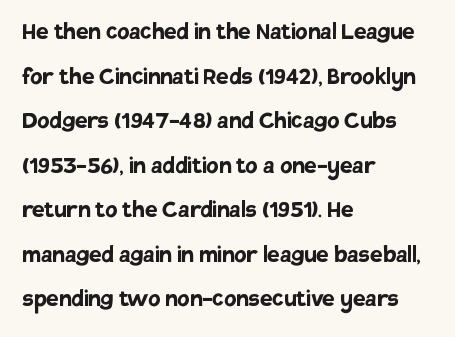
Quick note: interline space is typical. Rule under the text: the space is simply empty. The specimen reads as upright at a glance. Between one letter and the next there's only the usual sliver of space.
